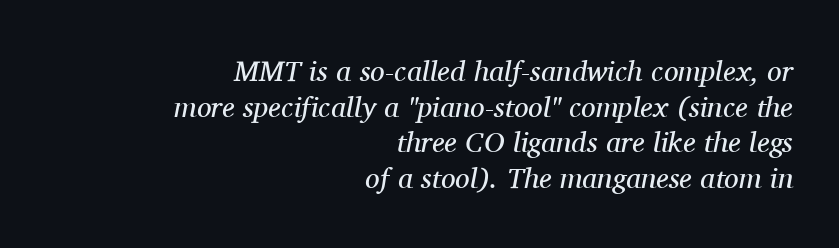
Q: Is the text bold? A: No.
Q: Is the text italic (slanted)? A: Yes, it leans right by about 11 degrees.
Q: Is the typeface a serif or a sans-serif typeface? A: Serif.
Q: Is the text underlined? A: No.
Q: How is the paragraph aligned? A: Right-aligned.
Q: Is the spacing between letters normal or unusually wide? A: Normal.
Q: Width (condensed, normal, or wide)? A: Normal.
Q: Stroke contrast? A: Medium.
Q: x-height? A: Medium.
Q: Monospaced? A: No.
